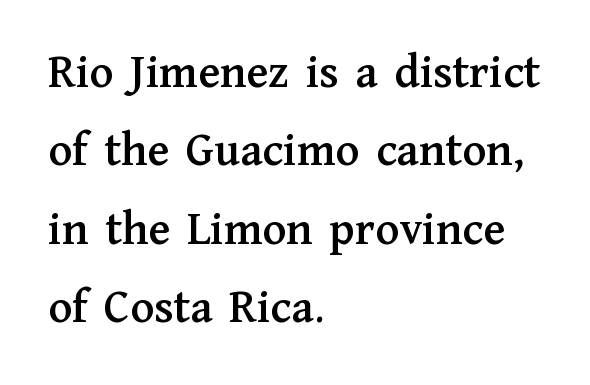
The face used here is rendered with its standard letterfit. Summary of vertical rhythm: regular, with standard interline spacing. Descenders are the only things crossing below the line. Style check: upright. Horizontal alignment here is leftward, the default for most running prose.
